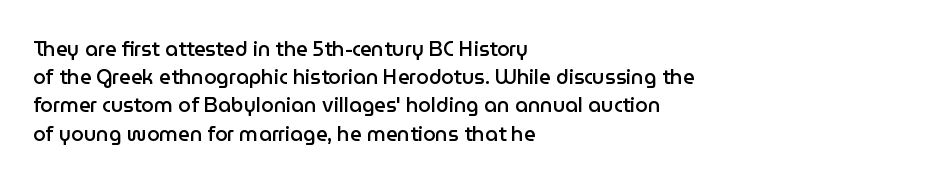
Q: Is the text bold? A: Semi-bold.
Q: Is the text italic (slanted)? A: No, it is upright.
Q: Is the text underlined? A: No.
Q: How is the paragraph aligned? A: Left-aligned.
Q: Is the spacing between letters normal or unusually wide? A: Normal.
Q: Is the spacing between lines tight, normal or loose? A: Normal.
